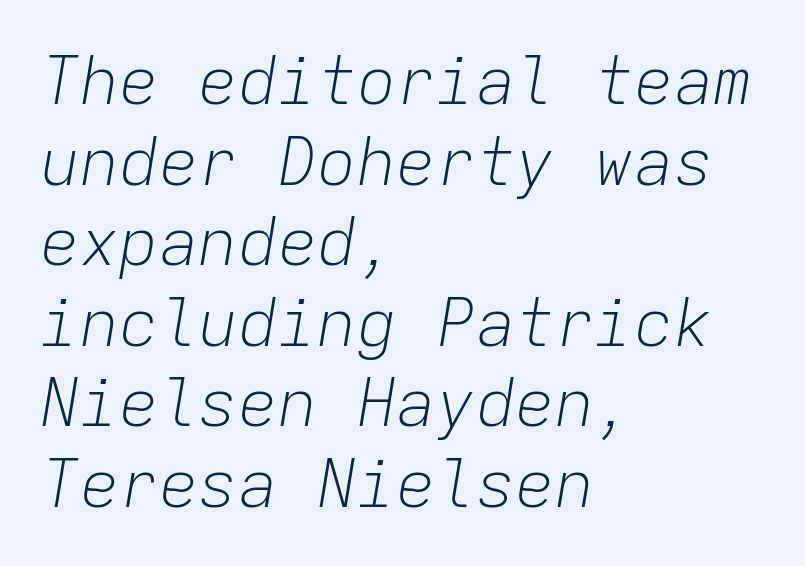
Is the letter spacing exaggerated? No — it looks like the ordinary default. Think of a typewriter: that constant character pitch is what you see here. The setting favours the left margin, as ordinary paragraphs usually do. Unbolded letterforms with no extra heft.
